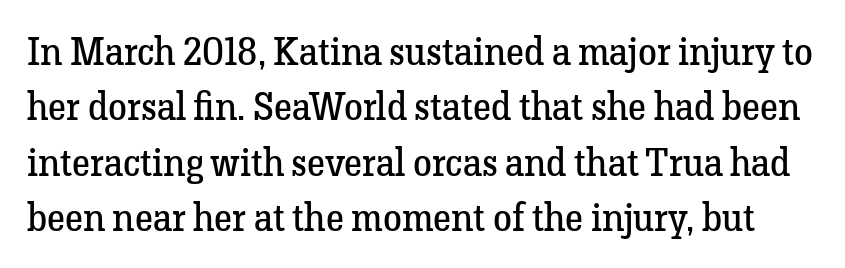
Q: Is the text bold? A: No.
Q: Is the text italic (slanted)? A: No, it is upright.
Q: Is the typeface a serif or a sans-serif typeface? A: Serif.
Q: Is the text underlined? A: No.
Q: Is the spacing between letters normal or unusually wide? A: Normal.
Q: Is the spacing between lines tight, normal or loose? A: Normal.
Q: Width (condensed, normal, or wide)? A: Normal.
Q: Stroke contrast? A: Low.
Q: x-height? A: Medium.
Q: Monospaced? A: No.
